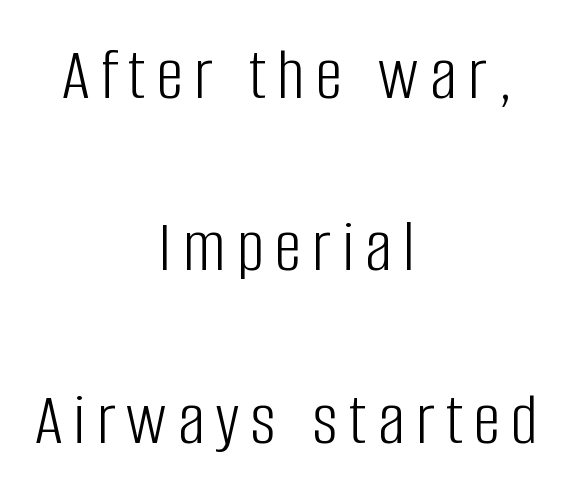
This sample uses a sans-serif face. Unlike italic type, these characters show no tilt at all. The typesetting does not lean heavy: it is not bold. Horizontal bands of white between lines are thick stripes.
